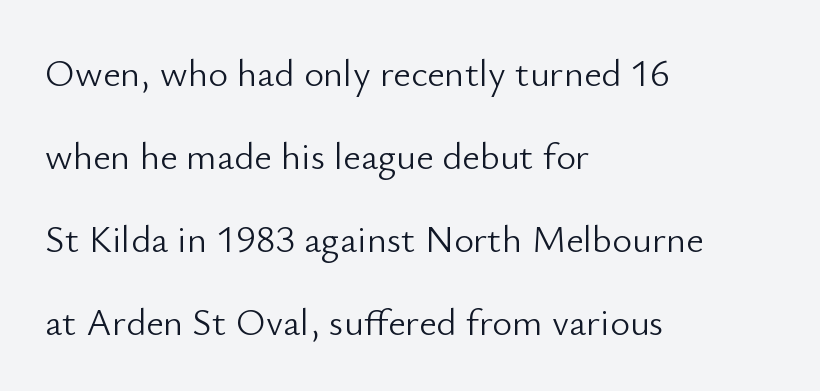
{"serif": "no", "italic": "no", "bold": "no", "weight": "light", "width": "normal", "stroke_contrast": "low", "x_height": "small", "monospaced": "no", "underline": "no", "align": "left", "line_spacing": "loose", "line_spacing_ratio": 2.18, "letter_spacing": "normal", "letter_spacing_em": 0.0, "glyph_px": 38}
